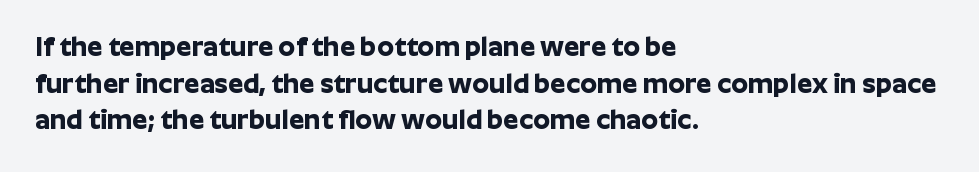
Casual observation: everything's shoved over to the left. Look at the tracking — it's just the regular setting, nothing added. The rendering uses a moderate line-height, typical for paragraphs. Decoration check: the copy has no underline. The face used here has the dense, thick strokes of a bold. The typography opts for an upright posture over an oblique one.
